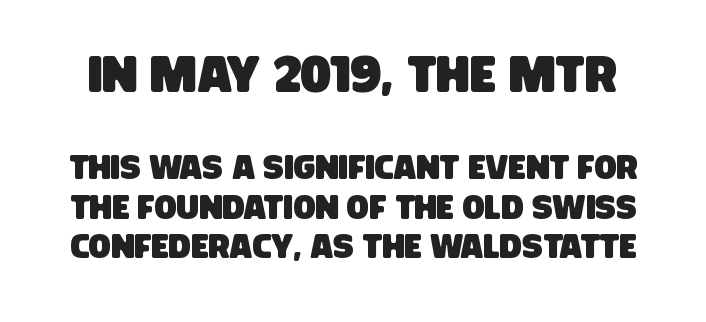
Q: Is the typeface a serif or a sans-serif typeface? A: Sans-serif.
Q: Is the text underlined? A: No.
Q: Is the spacing between letters normal or unusually wide? A: Normal.
Q: Which block of text is set in a larger size, the first (top) or the second (bottom)? A: The first (top) one.
Q: Width (condensed, normal, or wide)? A: Condensed.
Q: Stroke contrast? A: Low.
Q: x-height? A: Large.
Q: Monospaced? A: No.
